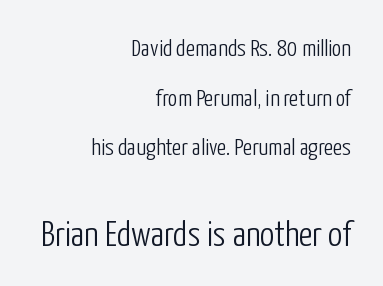
Q: Is the text bold? A: No.
Q: Is the text italic (slanted)? A: No, it is upright.
Q: Is the typeface a serif or a sans-serif typeface? A: Sans-serif.
Q: Is the text underlined? A: No.
Q: How is the paragraph aligned? A: Right-aligned.
Q: Is the spacing between letters normal or unusually wide? A: Normal.
Q: Is the spacing between lines tight, normal or loose? A: Loose.
Q: Which block of text is set in a larger size, the first (top) or the second (bottom)? A: The second (bottom) one.
Q: Width (condensed, normal, or wide)? A: Condensed.
Q: Stroke contrast? A: Low.
Q: x-height? A: Medium.
Q: Monospaced? A: No.
